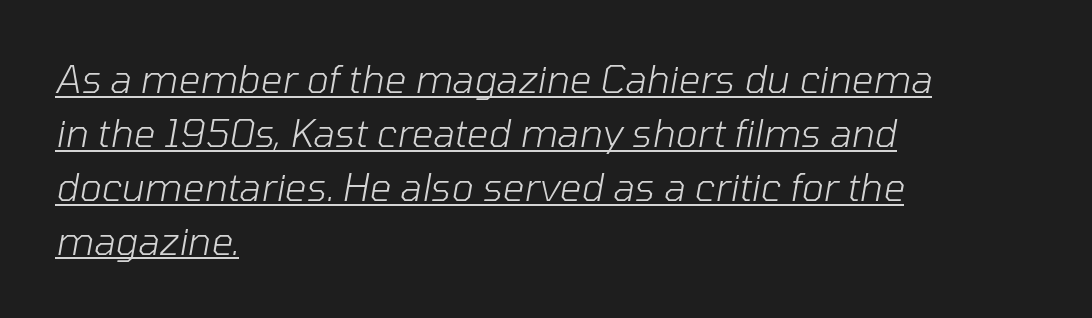
Is there an underline? Yes — a line sits under the letters. The passage shown is typed in a proportional face where columns would drift. Regular leading. Ink coverage per letter is moderate at most. Quick note: italic.
